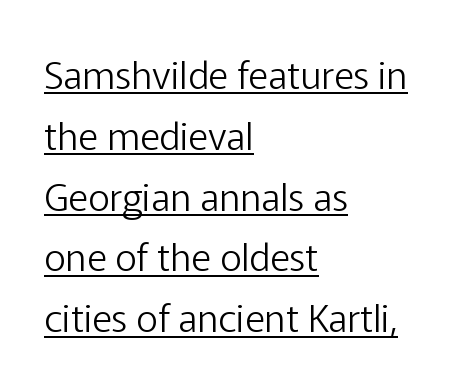
The passage shown is underscored from start to finish. The rendering anchors every line to the left-hand side. Note: no serifs on the glyphs. Tracking value appears to be zero — textbook default spacing. Spacing verdict: proportional, widths tailored to each character. The passage shown stacks its lines at a standard gap.
